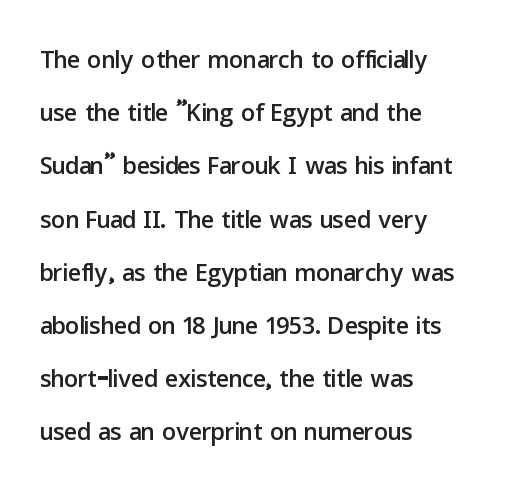
Q: Is the text italic (slanted)? A: No, it is upright.
Q: Is the typeface a serif or a sans-serif typeface? A: Sans-serif.
Q: Is the text underlined? A: No.
Q: How is the paragraph aligned? A: Left-aligned.
Q: Is the spacing between letters normal or unusually wide? A: Normal.
Q: Is the spacing between lines tight, normal or loose? A: Normal.
Q: Width (condensed, normal, or wide)? A: Normal.
Q: Stroke contrast? A: Low.
Q: x-height? A: Medium.
Q: Monospaced? A: No.
